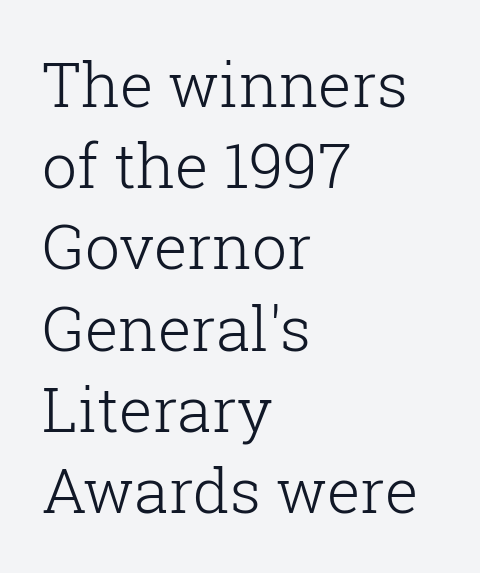
A roman cut, with each character standing at attention. Vertical spacing — default. Horizontally, the lines are justified to the leading edge only. The rendering shows small feet on the letterforms — a serif design.
